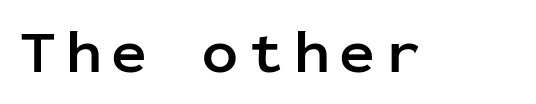
Q: Is the text bold? A: Yes.
Q: Is the text italic (slanted)? A: No, it is upright.
Q: Is the typeface a serif or a sans-serif typeface? A: Sans-serif.
Q: Is the text underlined? A: No.
Q: Width (condensed, normal, or wide)? A: Normal.
Q: Stroke contrast? A: Low.
Q: x-height? A: Medium.
Q: Monospaced? A: Yes.
